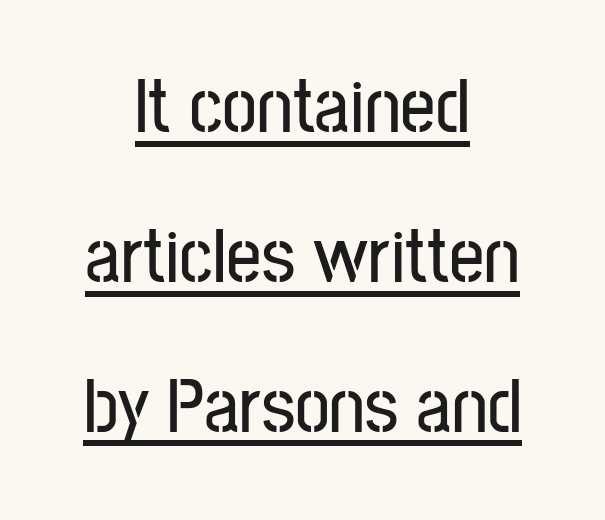
The font family rendered here belongs to the sans-serif group. These characters rest on top of a visible drawn line. The passage is arranged like a title page — every line centered. What stands out about the letter spacing? Nothing — it is the standard amount.
